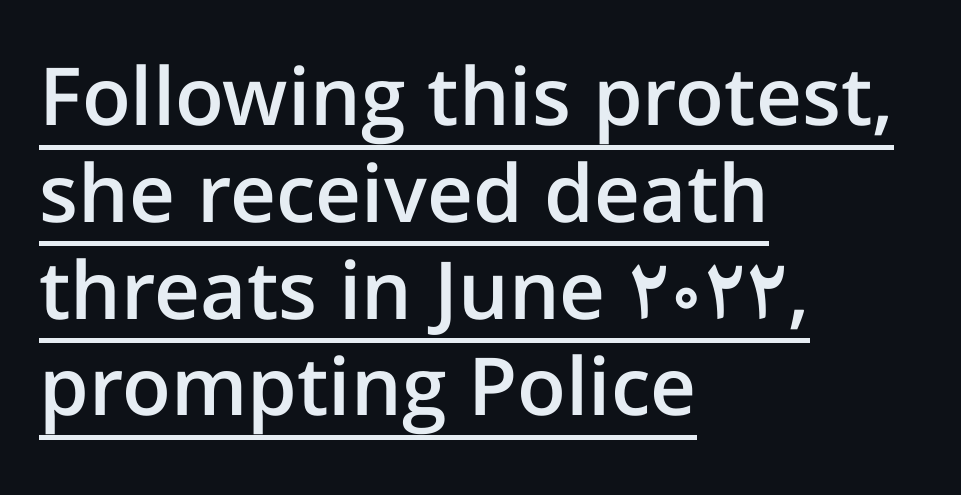
Style check: upright. Each letter's strokes conclude bluntly, with no projecting serifs. A typesetter would call this proportional, since set widths differ per character. The passage shown has conventional tracking throughout. Where is the straight margin? On the left.
